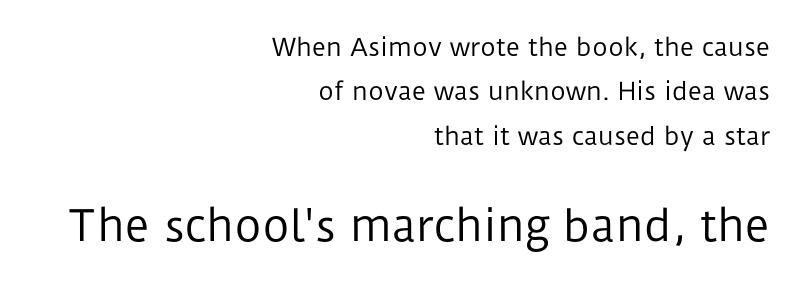
Q: Is the text bold? A: No.
Q: Is the text italic (slanted)? A: No, it is upright.
Q: Is the typeface a serif or a sans-serif typeface? A: Sans-serif.
Q: Is the text underlined? A: No.
Q: How is the paragraph aligned? A: Right-aligned.
Q: Is the spacing between letters normal or unusually wide? A: Normal.
Q: Which block of text is set in a larger size, the first (top) or the second (bottom)? A: The second (bottom) one.
Q: Width (condensed, normal, or wide)? A: Normal.
Q: Stroke contrast? A: Low.
Q: x-height? A: Medium.
Q: Monospaced? A: No.
